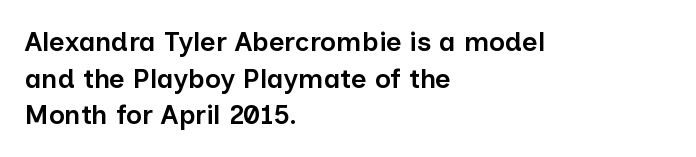
The image shows 27 px text type, upright; set left-aligned, normal line spacing (1.36x), normal letter spacing, not underlined.
